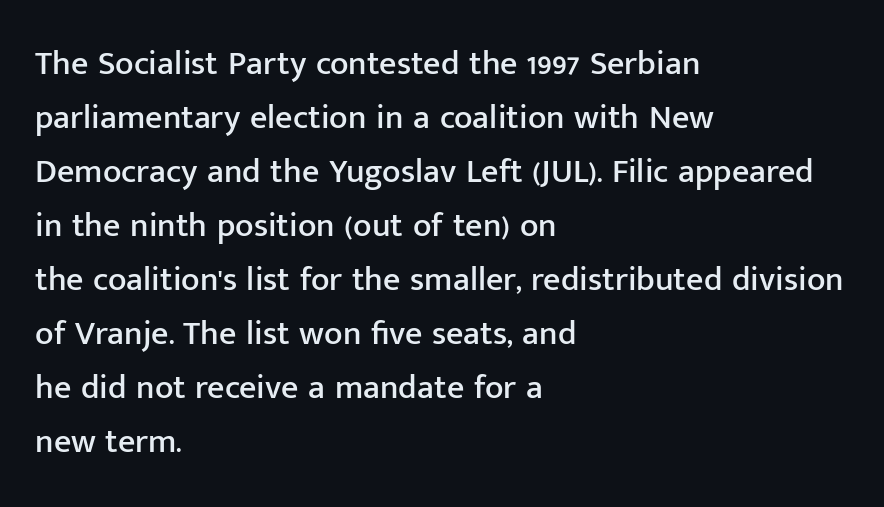
The image shows 34 px sans-serif type, upright; set left-aligned, normal line spacing (1.59x), normal letter spacing, not underlined; low stroke contrast and a medium x-height.
